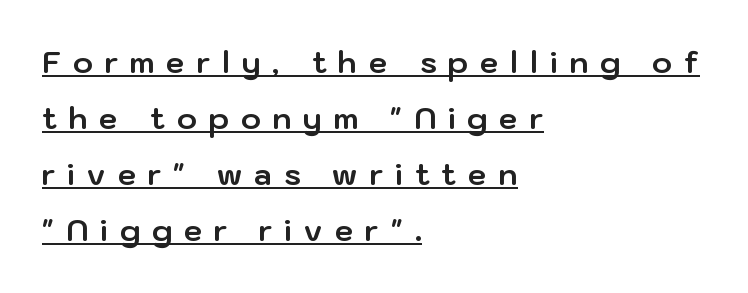
{"serif": "no", "italic": "no", "bold": "yes", "weight": "bold", "width": "normal", "stroke_contrast": "low", "x_height": "medium", "monospaced": "no", "underline": "yes", "align": "left", "line_spacing_ratio": 1.87, "letter_spacing": "wide", "letter_spacing_em": 0.4, "glyph_px": 30}
